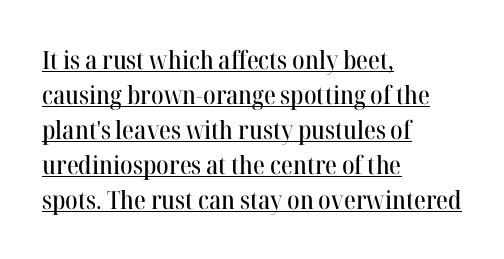
Q: Is the text italic (slanted)? A: No, it is upright.
Q: Is the text underlined? A: Yes.
Q: How is the paragraph aligned? A: Left-aligned.
Q: Is the spacing between letters normal or unusually wide? A: Normal.
Q: Is the spacing between lines tight, normal or loose? A: Normal.
